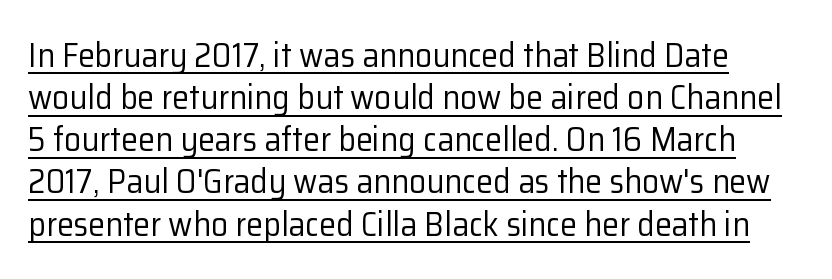
Compared with a typical body face, this is equally light or lighter still. Varying glyph widths throughout — classic text-font behaviour. The specimen includes a rule beneath the text block's lines. Standard letterfit; no display-style spreading of the glyphs. A typesetter would mark this as roman, not italic.
